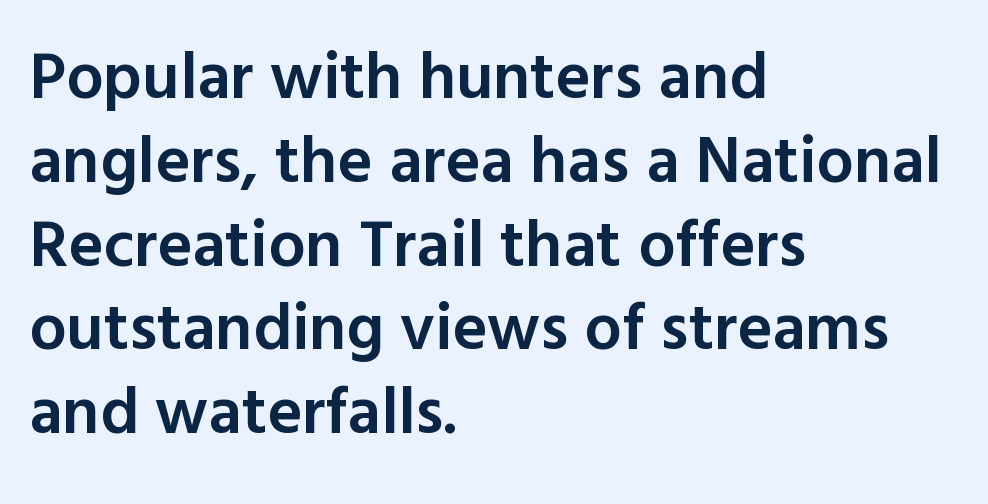
The image shows 66 px semibold sans-serif type, upright; set left-aligned, normal line spacing (1.27x), normal letter spacing, not underlined; a medium x-height.
